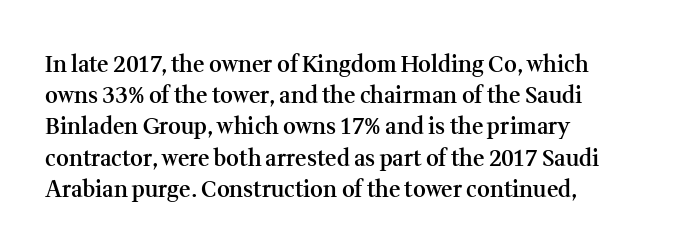
Q: Is the text bold? A: Semi-bold.
Q: Is the text italic (slanted)? A: No, it is upright.
Q: Is the text underlined? A: No.
Q: How is the paragraph aligned? A: Left-aligned.
Q: Is the spacing between letters normal or unusually wide? A: Normal.
Q: Is the spacing between lines tight, normal or loose? A: Normal.
